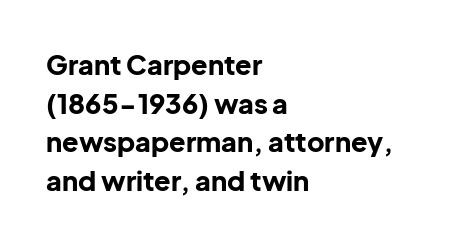
The image shows 27 px bold type, upright; set left-aligned, normal line spacing (1.43x), normal letter spacing, not underlined.
